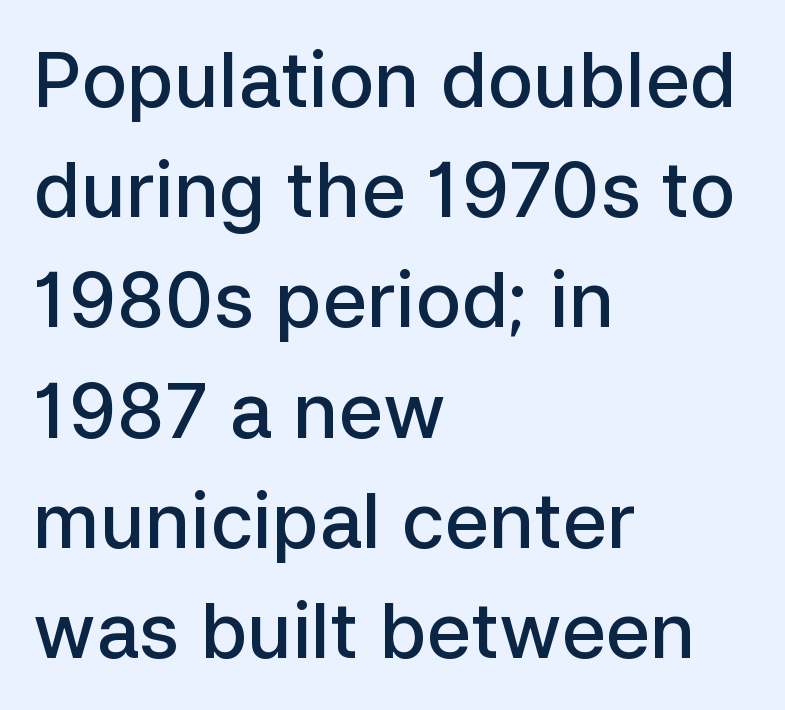
{"serif": "no", "italic": "no", "bold": "semi", "weight": "semibold", "width": "normal", "stroke_contrast": "low", "x_height": "medium", "monospaced": "no", "underline": "no", "align": "left", "line_spacing": "normal", "line_spacing_ratio": 1.45, "letter_spacing": "normal", "letter_spacing_em": 0.0, "glyph_px": 76}
